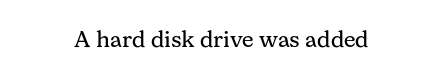
A roman cut, with each character standing at attention. Heft: none added — not bold. Notice how the passage keeps no hard edge, just a central spine. The rendering keeps characters at their native spacing. Nobody drew a line under any word here.
